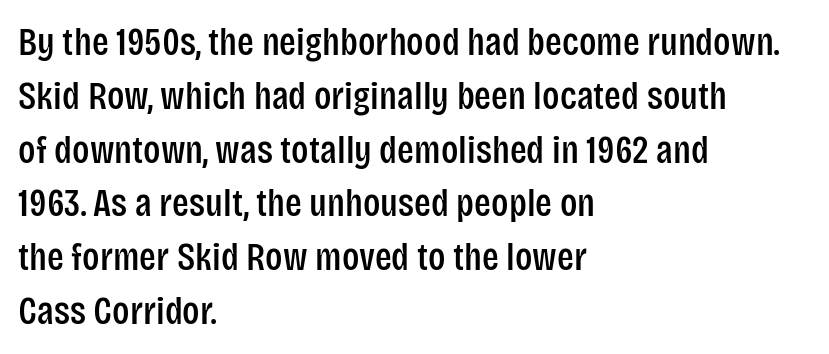
The face used here is a sans, in the tradition of grotesques and geometrics. You could call the tracking neutral — neither tight nor loose. Bare-footed words on every line. Ordinary non-slanted type is in use. Visually the block forms a straight wall on the left and a jagged coastline on the right. Character widths vary here, with narrow letters taking less room than wide ones.
